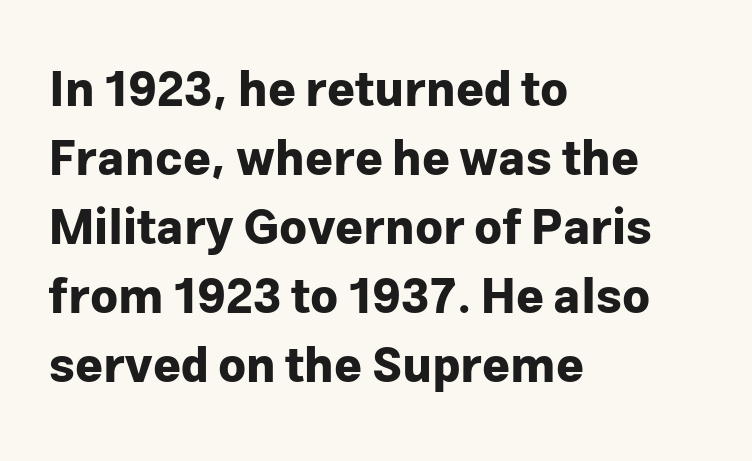
The image shows 48 px bold sans-serif type, upright; set left-aligned, normal line spacing (1.44x), normal letter spacing, not underlined; low stroke contrast and a medium x-height.
